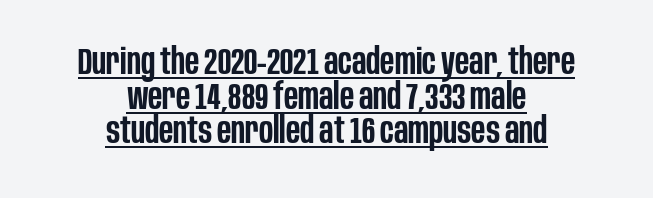
{"serif": "no", "italic": "no", "bold": "semi", "weight": "semibold", "width": "condensed", "stroke_contrast": "low", "x_height": "large", "monospaced": "no", "underline": "yes", "align": "center", "line_spacing": "tight", "line_spacing_ratio": 0.96, "letter_spacing": "normal", "letter_spacing_em": 0.0, "glyph_px": 36}
